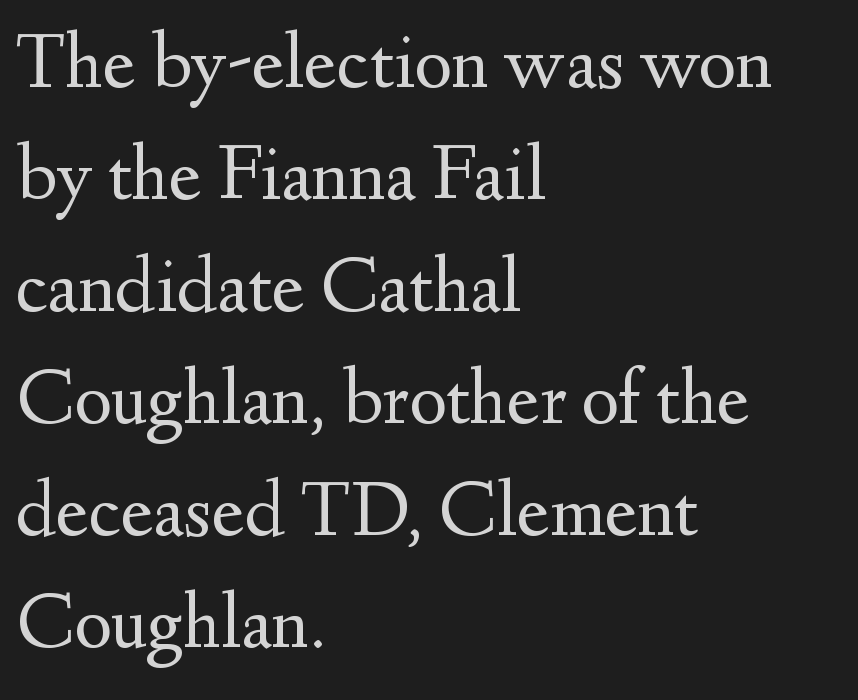
The image shows 80 px regular-weight serif type, upright; set left-aligned, normal line spacing (1.4x), normal letter spacing, not underlined; medium stroke contrast and a small x-height.
